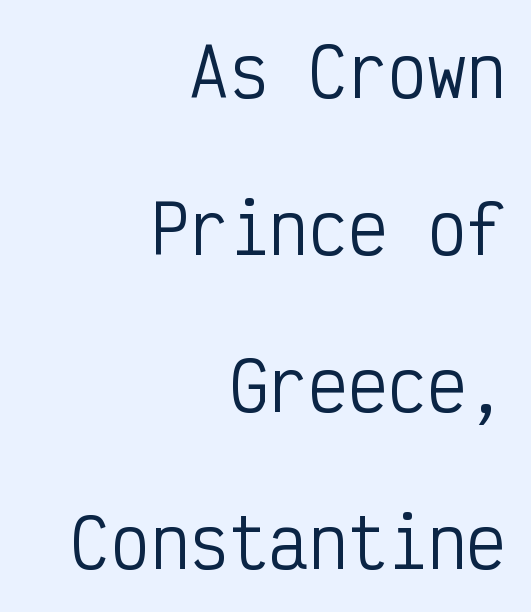
Q: Is the text bold? A: No.
Q: Is the text italic (slanted)? A: No, it is upright.
Q: Is the typeface a serif or a sans-serif typeface? A: Sans-serif.
Q: Is the text underlined? A: No.
Q: How is the paragraph aligned? A: Right-aligned.
Q: Is the spacing between letters normal or unusually wide? A: Normal.
Q: Is the spacing between lines tight, normal or loose? A: Loose.
Q: Width (condensed, normal, or wide)? A: Condensed.
Q: Stroke contrast? A: Low.
Q: x-height? A: Medium.
Q: Monospaced? A: Yes.
